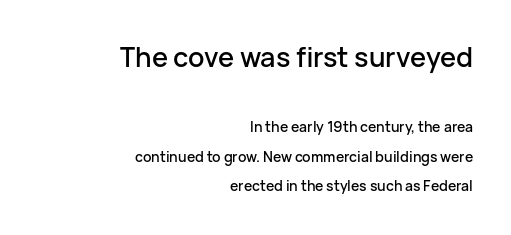
The image shows 27 px text type, upright; set right-aligned, loose line spacing (2.12x), normal letter spacing, not underlined; the first (top) block is 1.93x larger.
